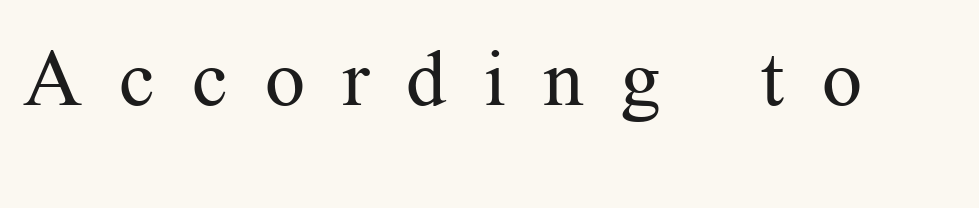
The image shows 79 px regular-weight serif type, upright; set unusually wide letter spacing (+0.47 em), not underlined; medium stroke contrast and a medium x-height.
